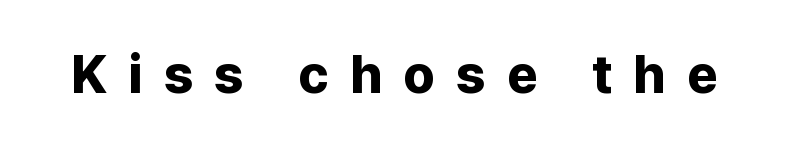
The image shows 53 px bold sans-serif type, upright; set unusually wide letter spacing (+0.4 em), not underlined; low stroke contrast and a medium x-height.
